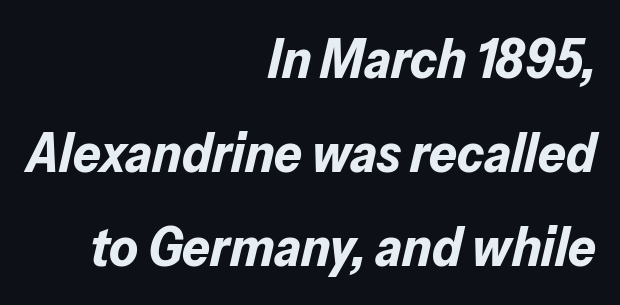
The image shows 55 px bold type, italic (leaning right); set right-aligned, line spacing 1.71x, normal letter spacing, not underlined; low stroke contrast and a medium x-height.
